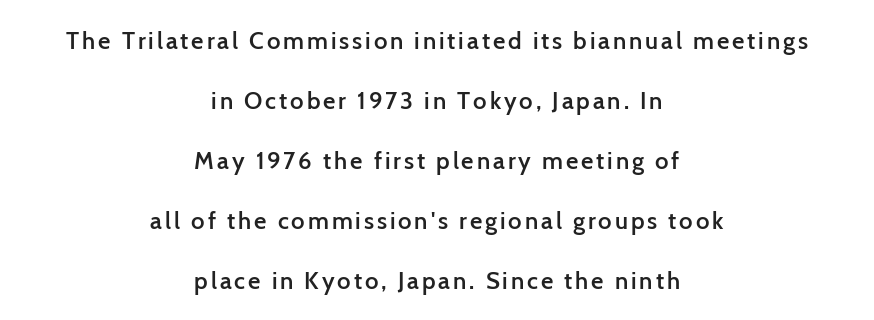
Compared with typical paragraphs, the rows here are farther apart. Just letters on the line, the space beneath them empty. The letters stand straight up with perfectly vertical stems. Short and long lines alike share a common midpoint. The glyphs have the mass of a demibold cut, below bold.
